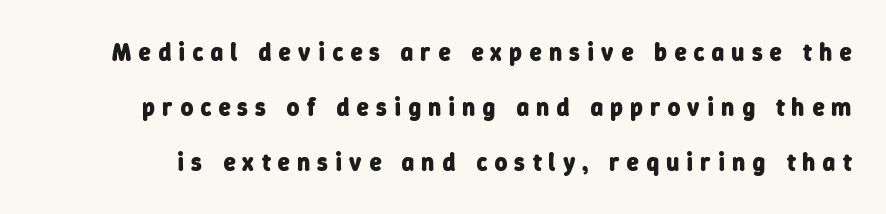
Beneath every word, the page is bare. This sample trades compactness for vertical openness between lines. Observe the wide spacing: letters keep a clear distance from each other. Stroke thickness is high; the sample reads as a true bold.
